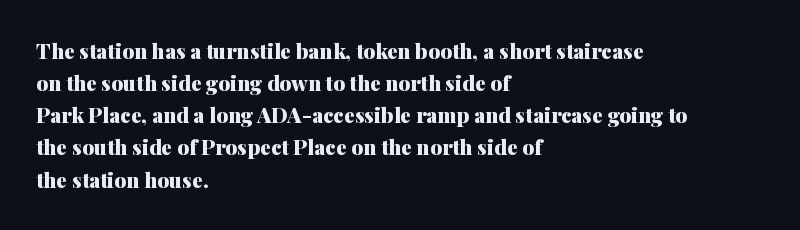
Tracking value appears to be zero — textbook default spacing. Is the type bold? Yes — the strokes are clearly thick and heavy. The block of text has a typical density, with ordinary space between rows. The rag falls on the right side of this text block. Words float on clear page, feet unadorned.
